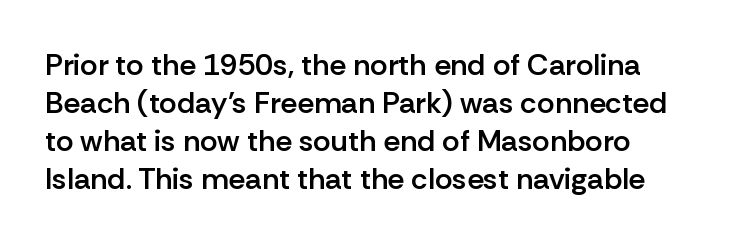
Proportional: the letters do not fall into vertical columns. Typographically, this falls in the sans-serif category. Semibold letterforms, between regular and bold. Nope, not italic — everything's standing straight. Nothing unusual about the tracking: characters are spaced as the font intends. The gap between lines stays unmarked.
